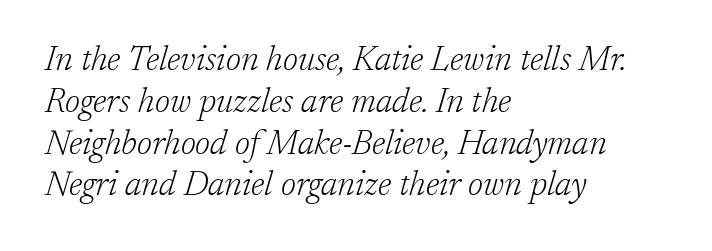
The image shows 34 px light serif type, italic (leaning right); set left-aligned, line spacing 1.23x, normal letter spacing, not underlined; low stroke contrast and a medium x-height.
